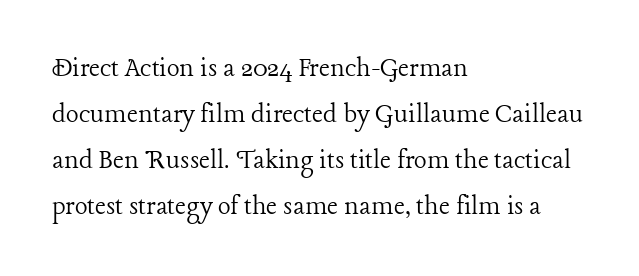
The image shows 30 px light serif type, upright; set left-aligned, normal line spacing (1.53x), normal letter spacing, not underlined; low stroke contrast and a medium x-height.
